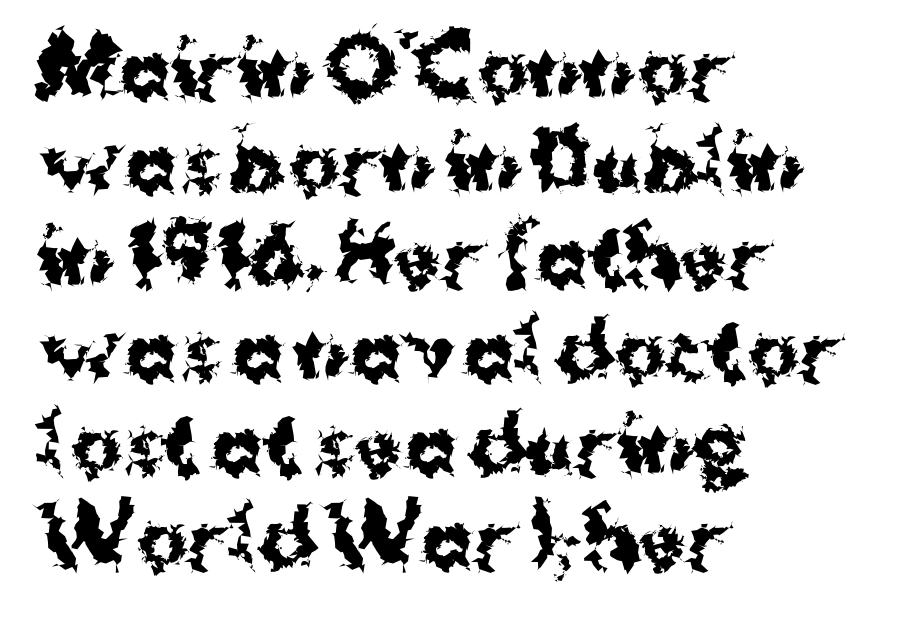
The image shows 77 px bold sans-serif type, upright; set left-aligned, line spacing 1.22x, normal letter spacing, not underlined; medium stroke contrast and a medium x-height.
